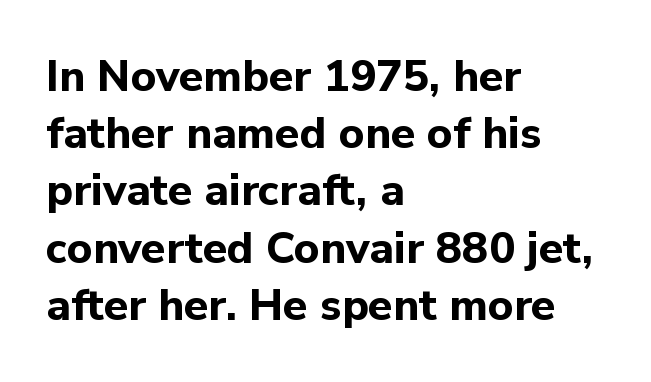
Q: Is the text bold? A: Yes.
Q: Is the text italic (slanted)? A: No, it is upright.
Q: Is the typeface a serif or a sans-serif typeface? A: Sans-serif.
Q: Is the text underlined? A: No.
Q: How is the paragraph aligned? A: Left-aligned.
Q: Is the spacing between letters normal or unusually wide? A: Normal.
Q: Is the spacing between lines tight, normal or loose? A: Normal.
Q: Width (condensed, normal, or wide)? A: Normal.
Q: Stroke contrast? A: Low.
Q: x-height? A: Medium.
Q: Monospaced? A: No.
